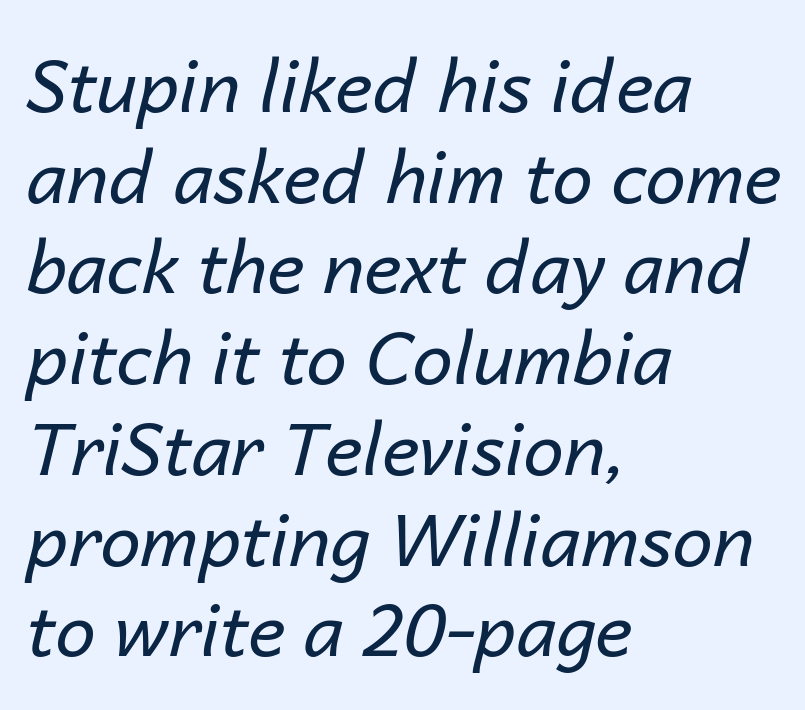
The image shows 72 px regular-weight type, italic (leaning right); set left-aligned, normal line spacing (1.26x), normal letter spacing, not underlined; low stroke contrast and a medium x-height.
